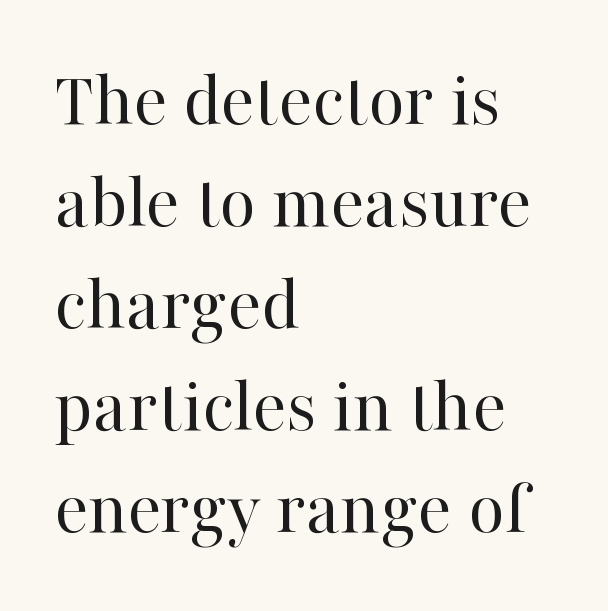
{"serif": "yes", "italic": "no", "bold": "no", "weight": "regular", "width": "normal", "stroke_contrast": "high", "x_height": "medium", "monospaced": "no", "underline": "no", "align": "left", "line_spacing": "normal", "line_spacing_ratio": 1.29, "letter_spacing": "normal", "letter_spacing_em": 0.0, "glyph_px": 79}
